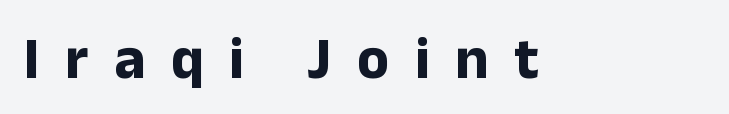
The image shows 59 px bold sans-serif type, upright; set unusually wide letter spacing (+0.43 em), not underlined; low stroke contrast and a medium x-height.
